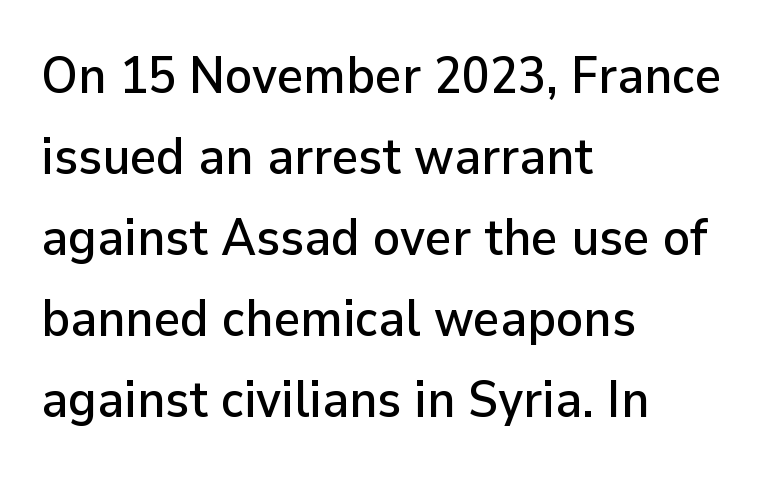
Check under the words: just untouched page. If you drew a ruler down the left edge, every line would touch it. Quick note: not italic, upright. The face used here is proportionally spaced, like ordinary book or web type. A typesetter would call this zero additional tracking. Vertical spacing — default.
